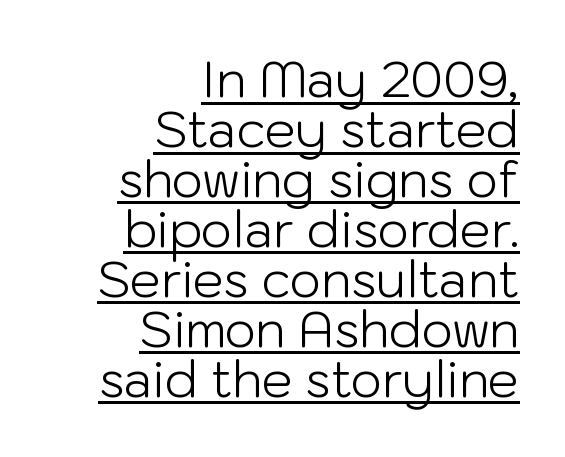
Baseline-to-baseline distance is barely more than the letter height. Tall strokes in this sample are plumb rather than angled. The letters sit at their default tracking, neither squeezed nor spread. This rendering features underlined lettering. Grotesque or geometric, the face here clearly has no serifs. The letterforms sit at book weight or below.
